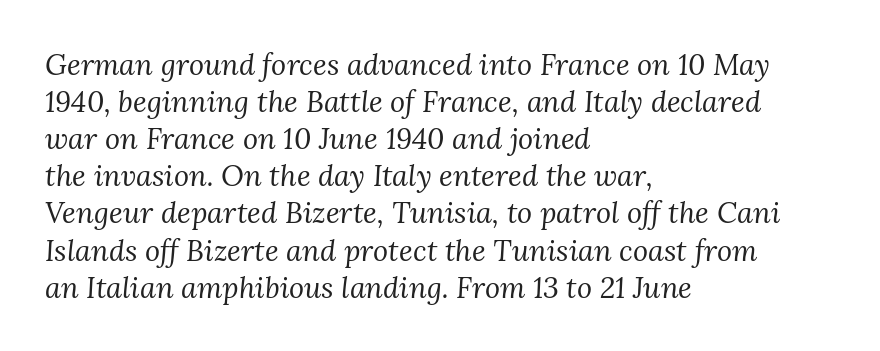
These lines stack with their left ends in a neat column. The strokes carry an ordinary text weight at most. The letters advance in unequal steps, a hallmark of proportional type. Successive baselines arrive at the customary interval. The passage shown has conventional tracking throughout. The letters are slanted; this is an italic face.
